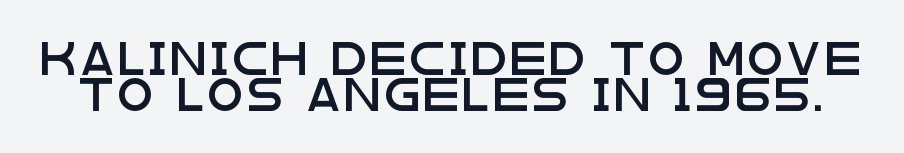
{"serif": "no", "italic": "no", "width": "wide", "stroke_contrast": "low", "x_height": "large", "monospaced": "no", "underline": "no", "line_spacing": "tight", "line_spacing_ratio": 1.12, "glyph_px": 32}
